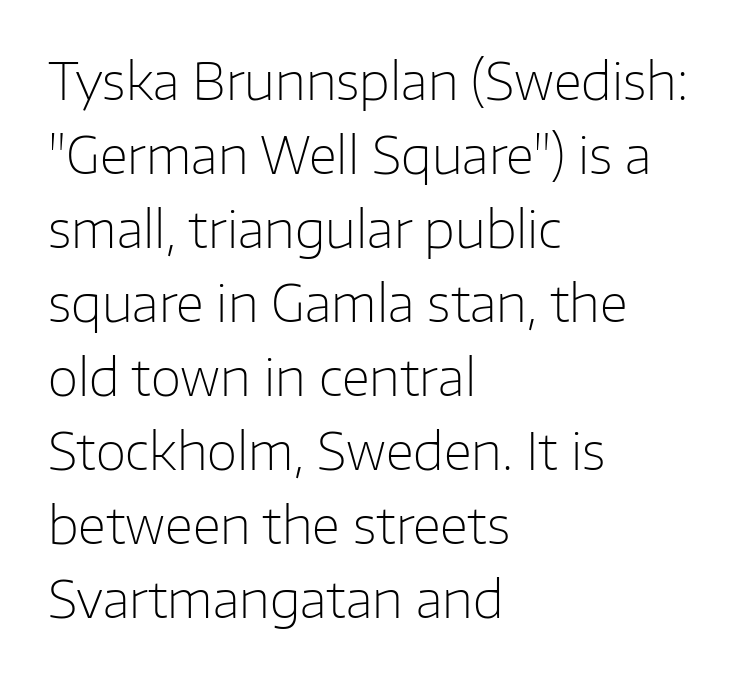
Q: Is the text bold? A: No.
Q: Is the text italic (slanted)? A: No, it is upright.
Q: Is the typeface a serif or a sans-serif typeface? A: Sans-serif.
Q: Is the text underlined? A: No.
Q: How is the paragraph aligned? A: Left-aligned.
Q: Is the spacing between letters normal or unusually wide? A: Normal.
Q: Is the spacing between lines tight, normal or loose? A: Normal.
Q: Width (condensed, normal, or wide)? A: Normal.
Q: Stroke contrast? A: Low.
Q: x-height? A: Medium.
Q: Monospaced? A: No.
